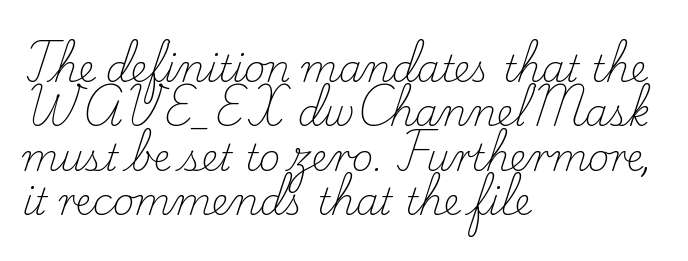
The image shows 37 px light serif type; set left-aligned, line spacing 1.2x, normal letter spacing, not underlined; low stroke contrast and a small x-height.
